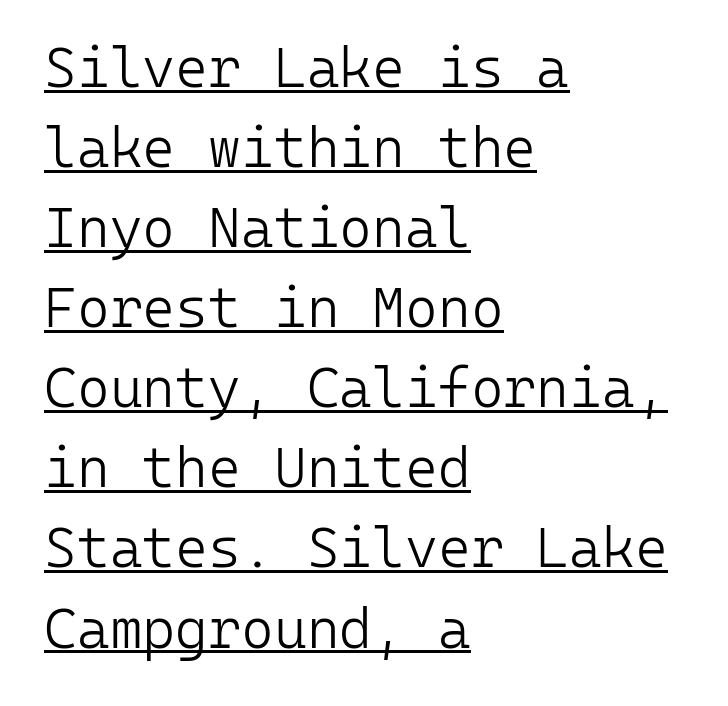
{"serif": "no", "italic": "no", "bold": "no", "weight": "light", "width": "normal", "stroke_contrast": "low", "x_height": "medium", "monospaced": "yes", "underline": "yes", "align": "left", "line_spacing": "normal", "line_spacing_ratio": 1.43, "letter_spacing": "normal", "letter_spacing_em": 0.0, "glyph_px": 56}
